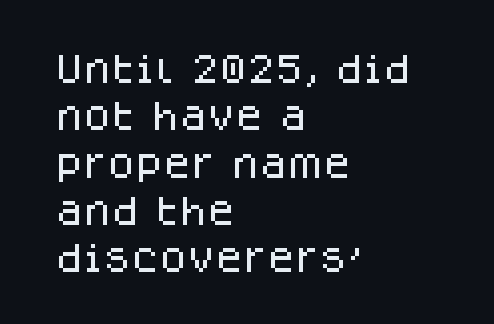
Layout note: lines flush left. Note: no serifs on the glyphs. Unlike italic type, these characters show no tilt at all. This rendering features lettering with no underline.
